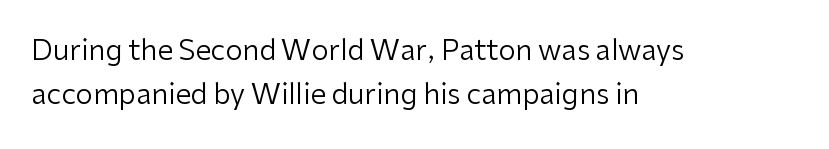
{"serif": "no", "italic": "no", "bold": "no", "weight": "regular", "width": "normal", "stroke_contrast": "low", "x_height": "medium", "monospaced": "no", "underline": "no", "align": "left", "line_spacing": "normal", "line_spacing_ratio": 1.56, "letter_spacing": "normal", "letter_spacing_em": 0.0, "glyph_px": 28}
